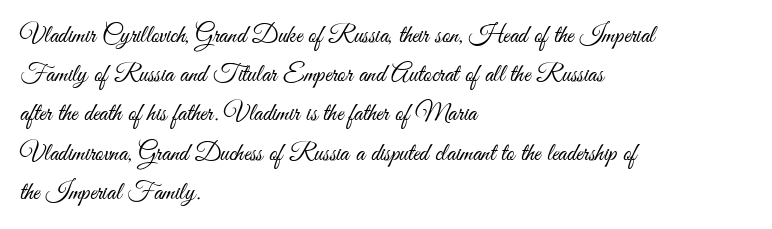
The image shows 25 px text type; set left-aligned, normal line spacing (1.57x), normal letter spacing, not underlined.
